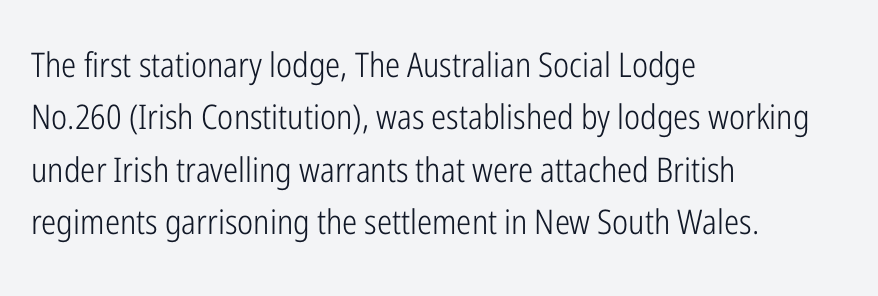
The font family rendered here belongs to the sans-serif group. Quick note: underline off. Regular leading. The face looks like a standard text weight, possibly lighter. Ascenders rise straight up at ninety degrees. Line beginnings align vertically; line endings do not.
